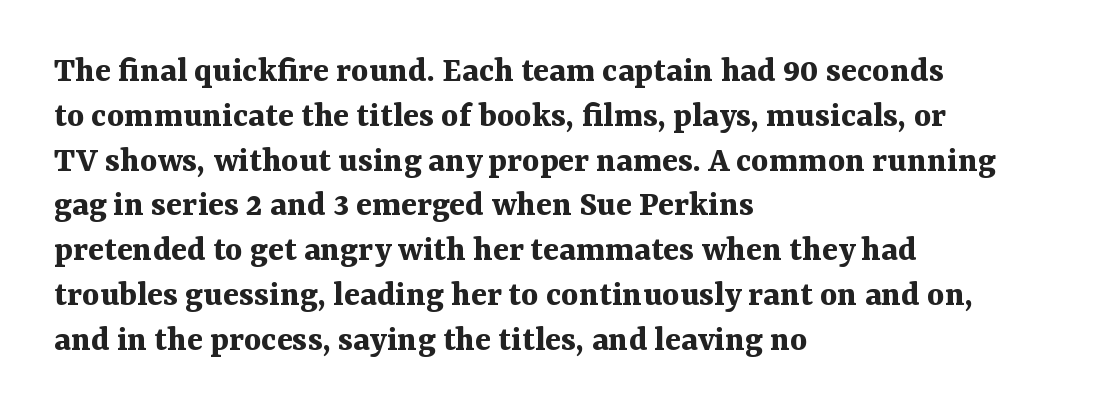
Q: Is the text bold? A: Yes.
Q: Is the text italic (slanted)? A: No, it is upright.
Q: Is the typeface a serif or a sans-serif typeface? A: Serif.
Q: Is the text underlined? A: No.
Q: How is the paragraph aligned? A: Left-aligned.
Q: Is the spacing between letters normal or unusually wide? A: Normal.
Q: Width (condensed, normal, or wide)? A: Normal.
Q: Stroke contrast? A: Medium.
Q: x-height? A: Medium.
Q: Monospaced? A: No.
